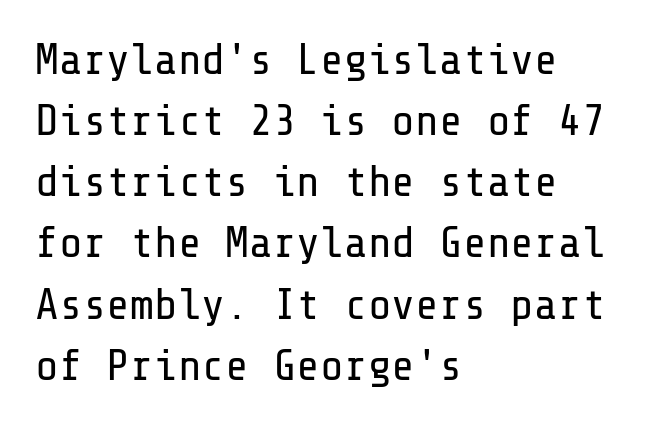
Every row of glyphs begins at an identical x-position on the left. No word sits above an underline. Each new line begins a customary step beneath the previous one. Does extra space separate the letters? No, they use regular spacing. The typeface has the unassuming heft of standard copy or less. Nope, no serifs anywhere on these letters.
